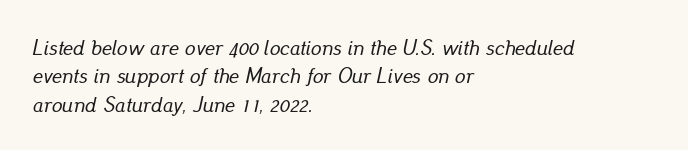
Q: Is the text italic (slanted)? A: Yes, it leans right by about 13 degrees.
Q: Is the text underlined? A: No.
Q: How is the paragraph aligned? A: Left-aligned.
Q: Is the spacing between letters normal or unusually wide? A: Normal.
Q: Is the spacing between lines tight, normal or loose? A: Normal.
